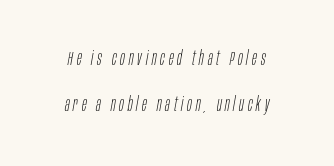
Descenders hang freely into open space. Quick note: interline space is abundant. Letters have the restrained weight of plain body copy at most. Would a proofreader flag this as italicized? Yes.
